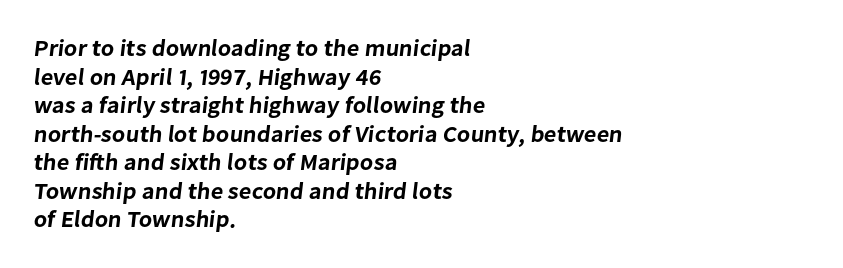
Compared with a centered layout, this one pins lines to the left instead. The glyphs are unaccompanied by any horizontal stroke below them. Letter spacing: default.
